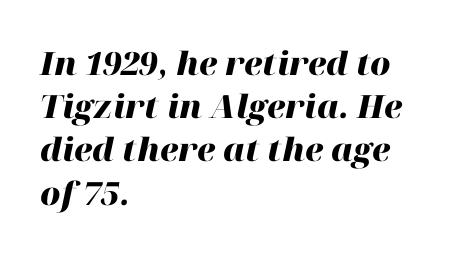
Regular leading. The letterforms sit shoulder to shoulder at normal distance. The specimen reads as italic at a glance. A classic flush-left, rag-right setting is used for this passage.
